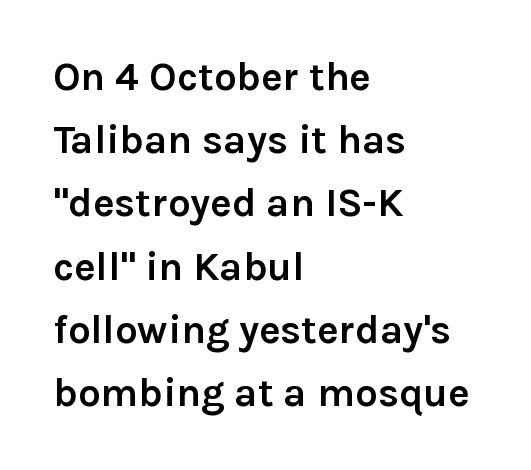
Q: Is the text bold? A: Yes.
Q: Is the text italic (slanted)? A: No, it is upright.
Q: Is the typeface a serif or a sans-serif typeface? A: Sans-serif.
Q: Is the text underlined? A: No.
Q: How is the paragraph aligned? A: Left-aligned.
Q: Is the spacing between letters normal or unusually wide? A: Normal.
Q: Is the spacing between lines tight, normal or loose? A: Normal.
Q: Width (condensed, normal, or wide)? A: Normal.
Q: Stroke contrast? A: Low.
Q: x-height? A: Medium.
Q: Monospaced? A: No.
